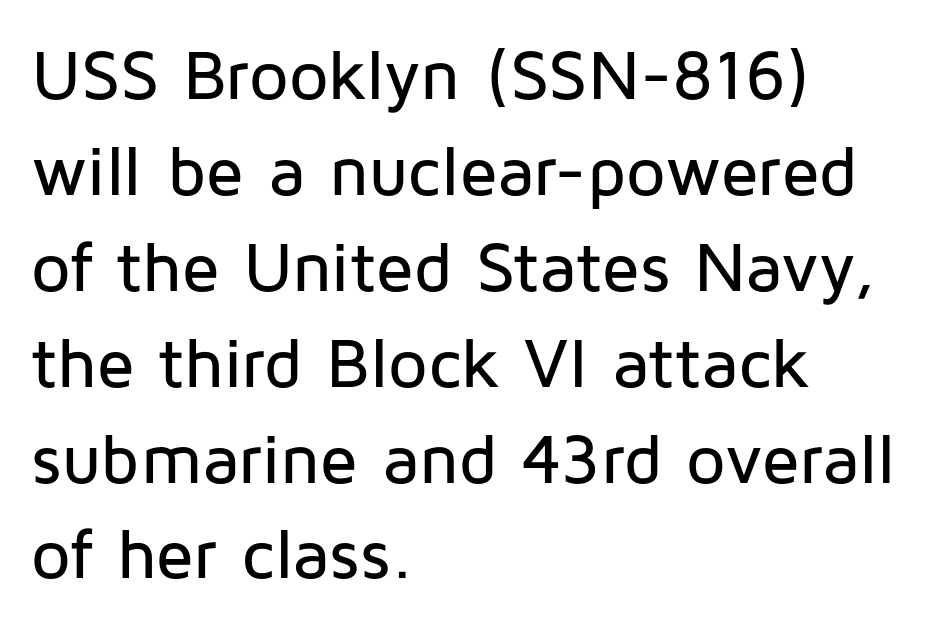
Successive baselines arrive at the customary interval. Posture: upright roman. Letters rest on an invisible, unmarked baseline. The tracking reads as untouched default to a designer's eye. Note: no serifs on the glyphs.
